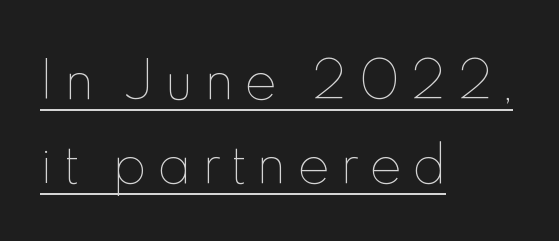
{"italic": "no", "bold": "no", "weight": "thin", "width": "normal", "x_height": "small", "monospaced": "no", "underline": "yes", "align": "left", "line_spacing_ratio": 1.71, "letter_spacing": "wide", "letter_spacing_em": 0.22, "glyph_px": 49}
